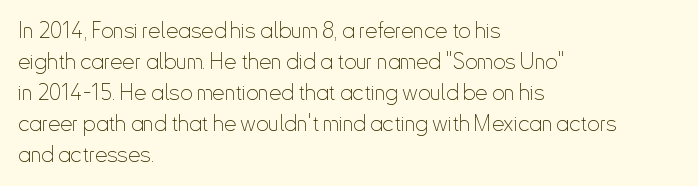
The words here are not underlined. Default kerning and tracking; the words read as compact shapes. The paragraph shown leans on its left margin. Posture: straight, roman, zero tilt. Vertical stems look standard width or narrower in stroke. Vertical spacing — default.
